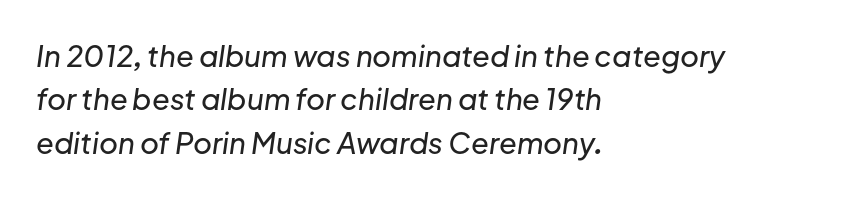
Q: Is the text italic (slanted)? A: Yes, it leans right by about 8 degrees.
Q: Is the text underlined? A: No.
Q: How is the paragraph aligned? A: Left-aligned.
Q: Is the spacing between letters normal or unusually wide? A: Normal.
Q: Is the spacing between lines tight, normal or loose? A: Normal.
Q: Width (condensed, normal, or wide)? A: Normal.
Q: Stroke contrast? A: Low.
Q: x-height? A: Medium.
Q: Monospaced? A: No.
